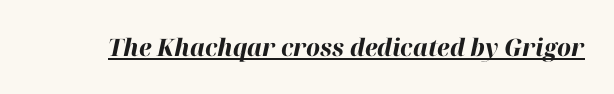
Q: Is the text bold? A: Yes.
Q: Is the text italic (slanted)? A: Yes, it leans right by about 12 degrees.
Q: Is the text underlined? A: Yes.
Q: Is the spacing between letters normal or unusually wide? A: Normal.
